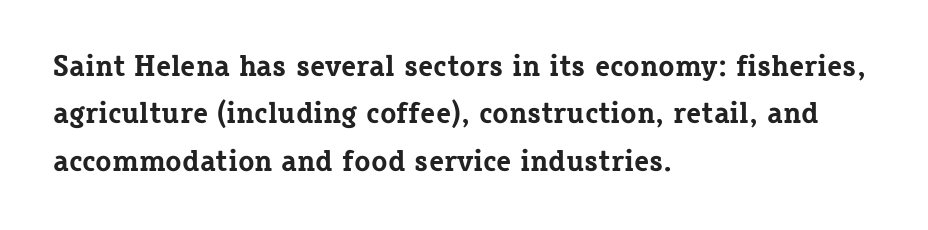
Q: Is the text bold? A: Yes.
Q: Is the text italic (slanted)? A: No, it is upright.
Q: Is the typeface a serif or a sans-serif typeface? A: Serif.
Q: Is the text underlined? A: No.
Q: How is the paragraph aligned? A: Left-aligned.
Q: Is the spacing between letters normal or unusually wide? A: Normal.
Q: Is the spacing between lines tight, normal or loose? A: Normal.
Q: Width (condensed, normal, or wide)? A: Normal.
Q: Stroke contrast? A: Low.
Q: x-height? A: Medium.
Q: Monospaced? A: No.
